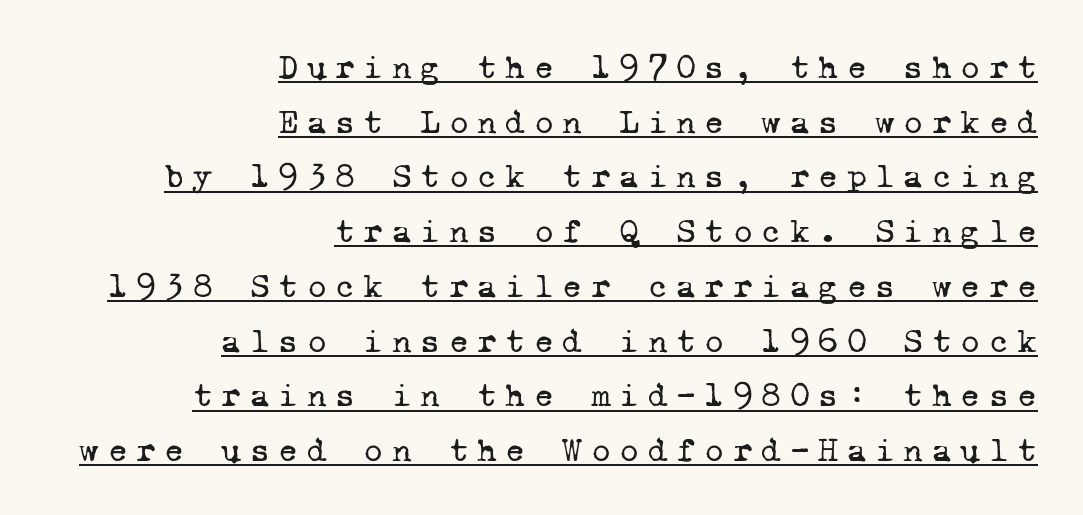
{"serif": "yes", "bold": "no", "weight": "regular", "width": "normal", "stroke_contrast": "low", "x_height": "medium", "monospaced": "yes", "underline": "yes", "align": "right", "line_spacing": "normal", "line_spacing_ratio": 1.61, "letter_spacing": "wide", "letter_spacing_em": 0.25, "glyph_px": 34}
